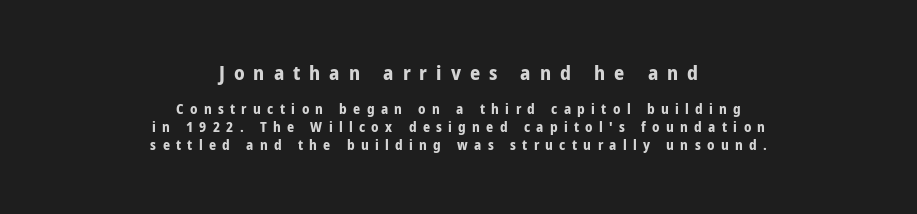
A normal amount of white space separates one row of letters from the next. How heavy is the stroke? Heavy — this is a bold. Every character sits straight up, as roman type does. Two sizes are in play, and the larger belongs to the first block. A clean baseline with only descenders dipping below it.
